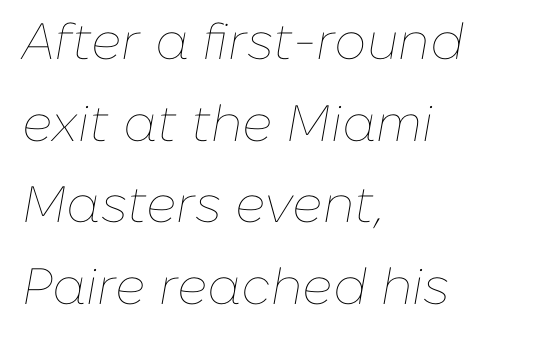
Does the copy run flush right? No — it runs flush left. This sample uses an oblique cut, with every glyph tilted off the vertical. Ink coverage per letter is moderate at most. The leading is moderate, giving the passage an even texture. Only glyphs here, with clear space below each row.
